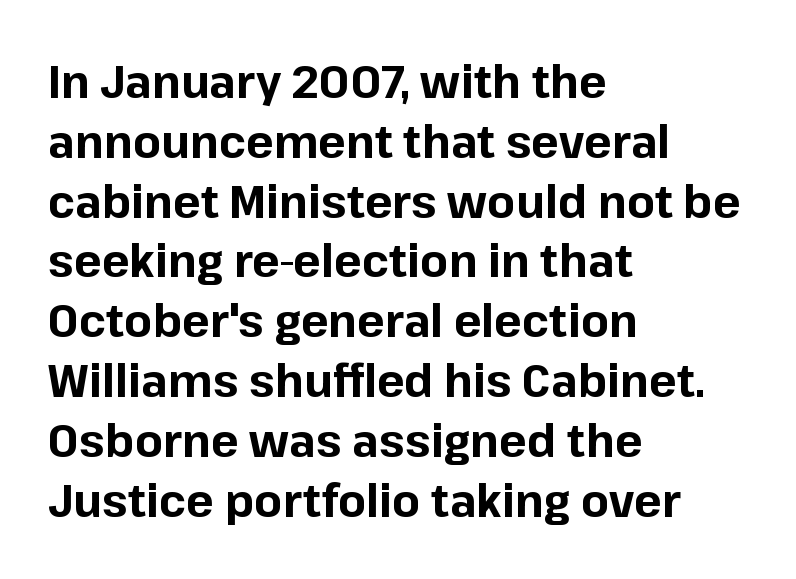
Is the letter spacing exaggerated? No — it looks like the ordinary default. Reading down the block, your eye returns to a fixed left position each line. Proportional: the letters do not fall into vertical columns. A typesetter would call this leading conventional body-copy spacing. The characters display no serif detailing; their extremities are plain.
